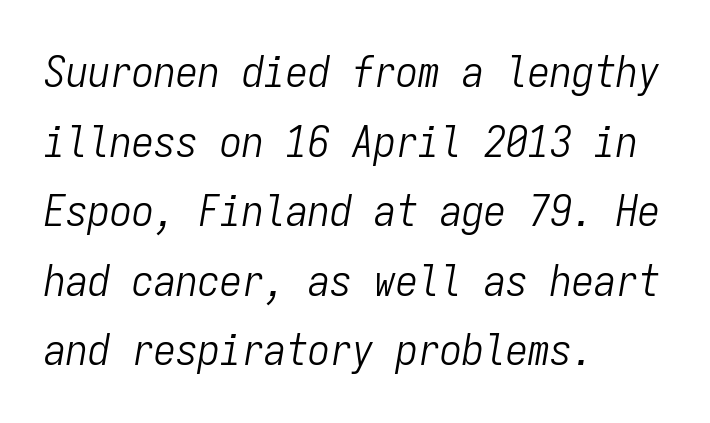
The letters march in equal steps, a hallmark of fixed-pitch type. The letters sit at their default tracking, neither squeezed nor spread. The letters are slanted; this is an italic face. Type without underlining.
